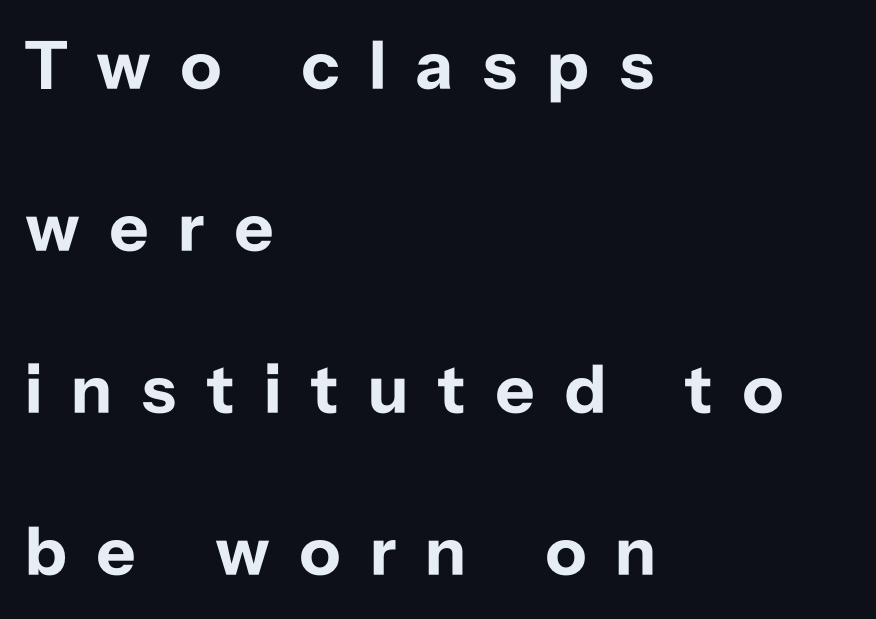
The image shows 69 px bold sans-serif type, upright; set left-aligned, loose line spacing (2.35x), unusually wide letter spacing (+0.42 em), not underlined; low stroke contrast and a medium x-height.
